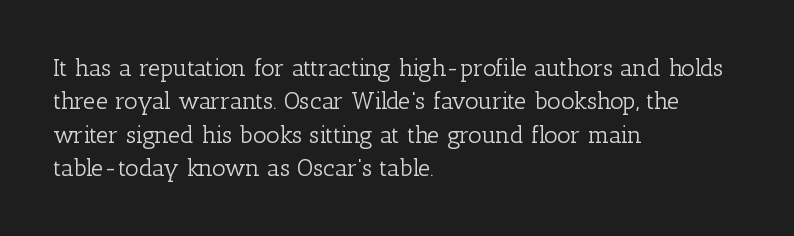
Q: Is the text bold? A: No.
Q: Is the text italic (slanted)? A: No, it is upright.
Q: Is the text underlined? A: No.
Q: How is the paragraph aligned? A: Left-aligned.
Q: Is the spacing between letters normal or unusually wide? A: Normal.
Q: Is the spacing between lines tight, normal or loose? A: Normal.
